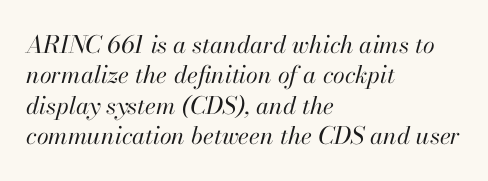
{"italic": "yes", "lean": "right", "slant_degrees": 13, "bold": "no", "underline": "no", "align": "left", "line_spacing": "normal", "line_spacing_ratio": 1.27, "letter_spacing": "normal", "letter_spacing_em": 0.0, "glyph_px": 24}
